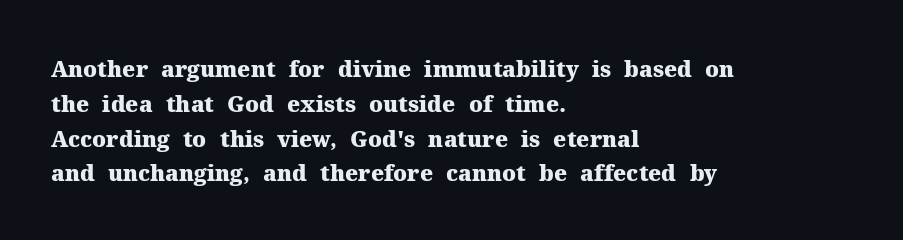
{"italic": "no", "bold": "yes", "underline": "no", "align": "left", "line_spacing": "normal", "line_spacing_ratio": 1.58, "letter_spacing": "normal", "letter_spacing_em": 0.0, "glyph_px": 22}
